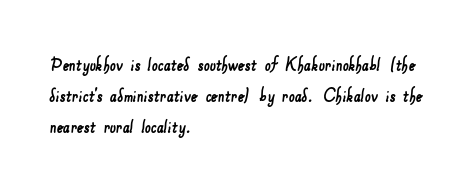
Rule under the text: the space is simply empty. Nobody touched the tracking dial on this one. Successive baselines arrive at the customary interval. Caption: multi-line text, flush left, ragged right.
